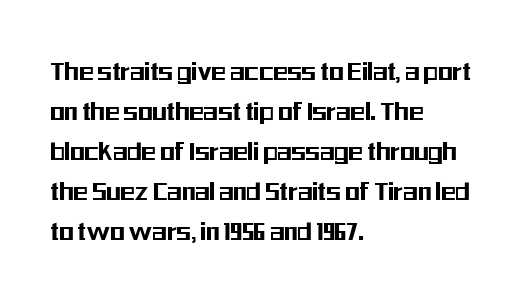
The words here are not underlined. The paragraph shown leans on its left margin. Stroke terminals: plain, sans-serif. Italic: no, the glyphs are upright roman. Is this a fixed-width face? No — the glyphs have proportional, varying widths. The gaps between neighbouring characters are ordinary and unremarkable.
